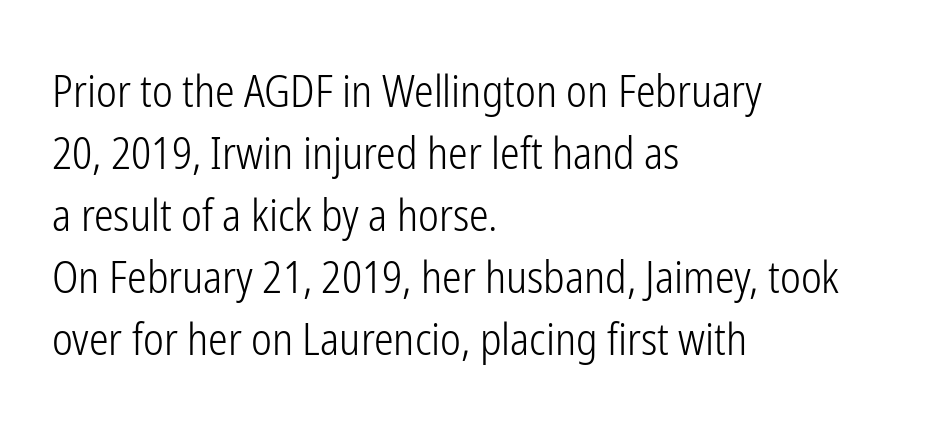
{"serif": "no", "italic": "no", "bold": "no", "weight": "light", "width": "condensed", "stroke_contrast": "low", "x_height": "medium", "monospaced": "no", "underline": "no", "align": "left", "line_spacing": "normal", "line_spacing_ratio": 1.41, "letter_spacing": "normal", "letter_spacing_em": 0.0, "glyph_px": 44}
